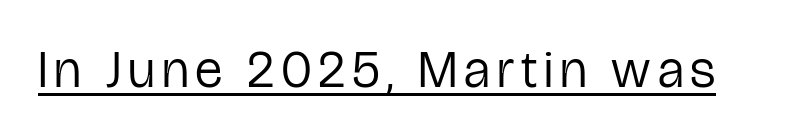
Q: Is the text bold? A: No.
Q: Is the text italic (slanted)? A: No, it is upright.
Q: Is the typeface a serif or a sans-serif typeface? A: Sans-serif.
Q: Is the text underlined? A: Yes.
Q: Width (condensed, normal, or wide)? A: Condensed.
Q: Stroke contrast? A: Low.
Q: x-height? A: Medium.
Q: Monospaced? A: No.
